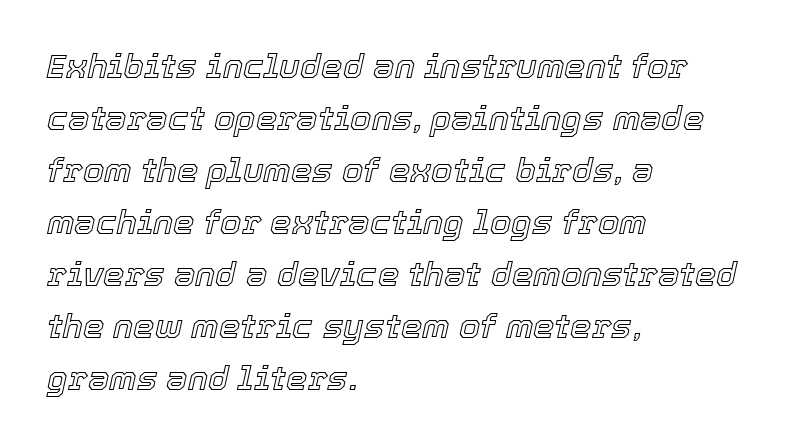
Q: Is the text italic (slanted)? A: Yes, it leans right by about 12 degrees.
Q: Is the text underlined? A: No.
Q: How is the paragraph aligned? A: Left-aligned.
Q: Is the spacing between letters normal or unusually wide? A: Normal.
Q: Is the spacing between lines tight, normal or loose? A: Normal.
Q: Width (condensed, normal, or wide)? A: Normal.
Q: x-height? A: Medium.
Q: Monospaced? A: No.
